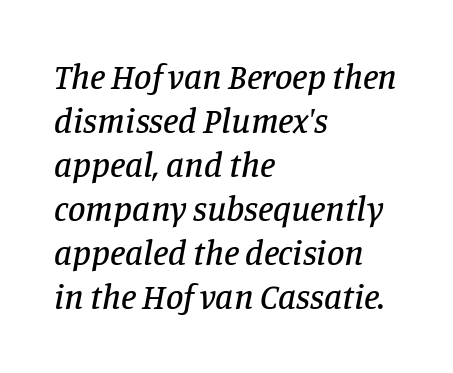
The image shows 35 px serif type, italic (leaning right); set left-aligned, normal line spacing (1.26x), normal letter spacing, not underlined; low stroke contrast and a large x-height.
